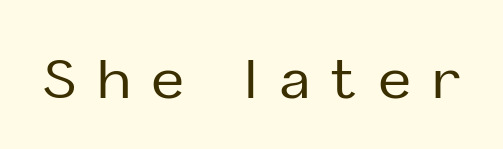
{"serif": "no", "italic": "no", "width": "normal", "stroke_contrast": "low", "x_height": "medium", "monospaced": "no", "underline": "no", "letter_spacing": "wide", "letter_spacing_em": 0.4, "glyph_px": 55}
